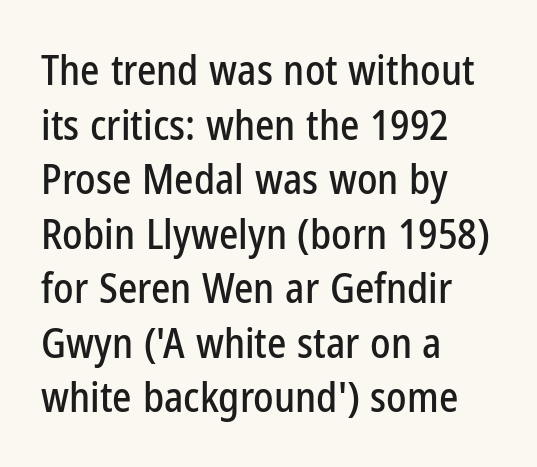
The designer went with a sans here, leaving each stem footless. Notice how the stems are strictly vertical — no italics here. Look at the tracking — it's just the regular setting, nothing added. Glance below the letters and you will spot only blank space.
